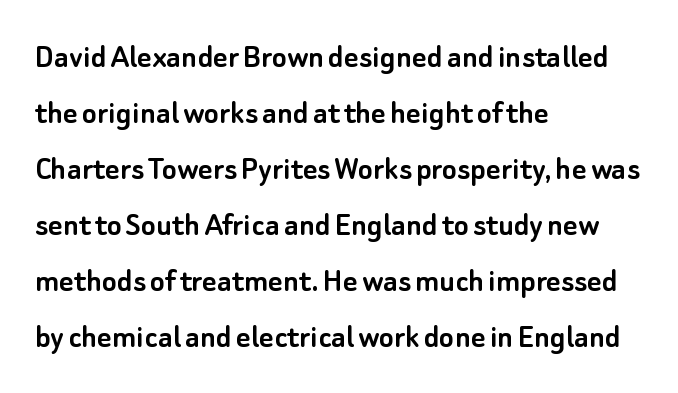
Every row of glyphs begins at an identical x-position on the left. Bare-footed words on every line. Looks like regular typesetting: each glyph gets only the width it needs. Whoever set this chose a conventional vertical rhythm. Honestly, the letter spacing is just normal — you wouldn't notice it.
